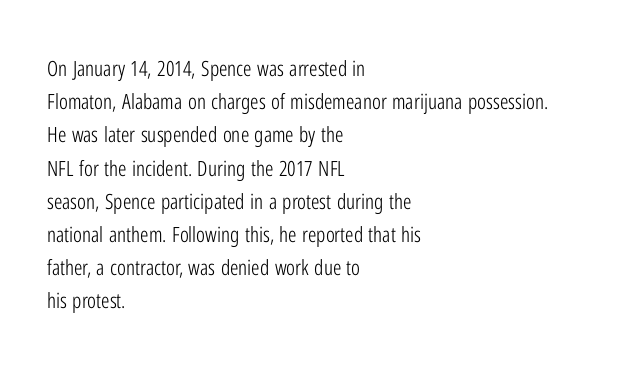
The face looks like a standard text weight, possibly lighter. Short and long lines alike share a common starting point at left. Vertically, the passage feels balanced, rows spaced as you'd expect. A bare baseline throughout the passage. Here the glyphs are tracked normally, forming tight word shapes.
